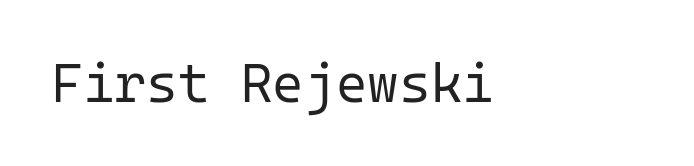
{"serif": "no", "italic": "no", "bold": "no", "weight": "regular", "width": "normal", "stroke_contrast": "low", "x_height": "medium", "monospaced": "yes", "underline": "no", "align": "left", "letter_spacing": "normal", "letter_spacing_em": 0.0, "glyph_px": 54}
